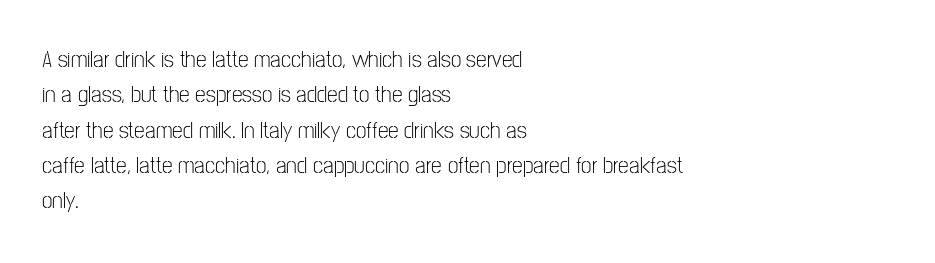
{"italic": "no", "bold": "no", "underline": "no", "align": "left", "line_spacing": "normal", "line_spacing_ratio": 1.47, "letter_spacing": "normal", "letter_spacing_em": 0.0, "glyph_px": 24}
